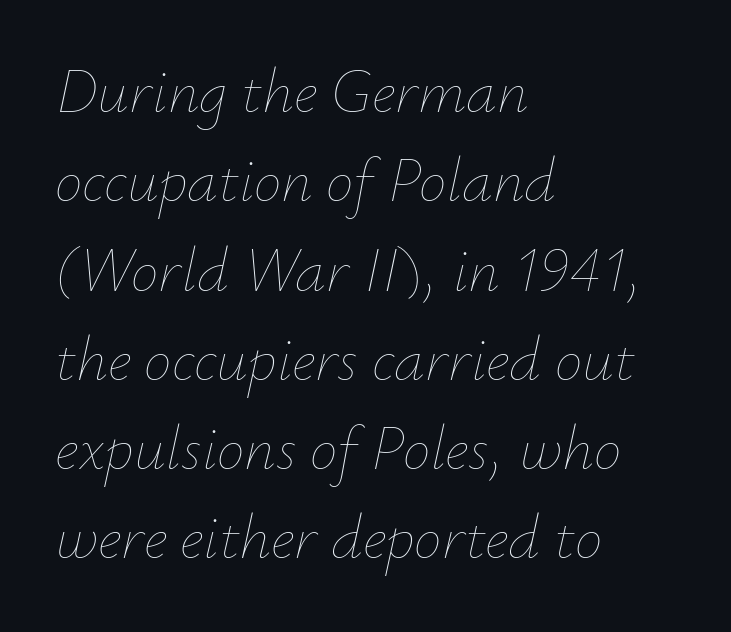
Q: Is the text bold? A: No.
Q: Is the text italic (slanted)? A: Yes, it leans right by about 12 degrees.
Q: Is the text underlined? A: No.
Q: How is the paragraph aligned? A: Left-aligned.
Q: Is the spacing between letters normal or unusually wide? A: Normal.
Q: Is the spacing between lines tight, normal or loose? A: Normal.
Q: Width (condensed, normal, or wide)? A: Normal.
Q: Stroke contrast? A: Low.
Q: x-height? A: Small.
Q: Monospaced? A: No.
